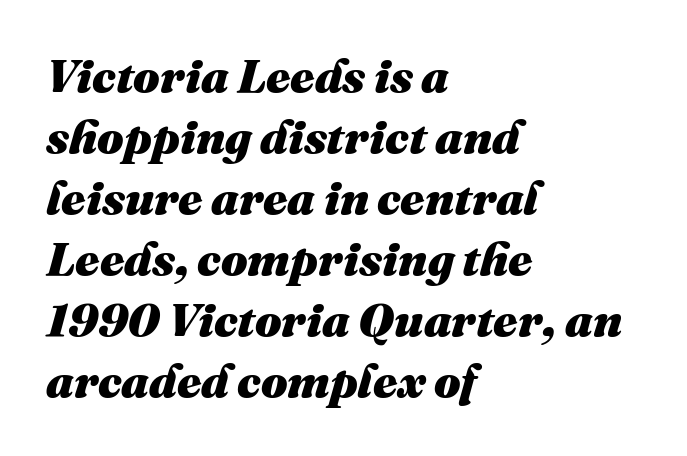
Q: Is the text bold? A: Yes.
Q: Is the text italic (slanted)? A: Yes, it leans right by about 16 degrees.
Q: Is the text underlined? A: No.
Q: How is the paragraph aligned? A: Left-aligned.
Q: Is the spacing between letters normal or unusually wide? A: Normal.
Q: Is the spacing between lines tight, normal or loose? A: Normal.
Q: Width (condensed, normal, or wide)? A: Normal.
Q: Stroke contrast? A: Medium.
Q: x-height? A: Medium.
Q: Monospaced? A: No.
